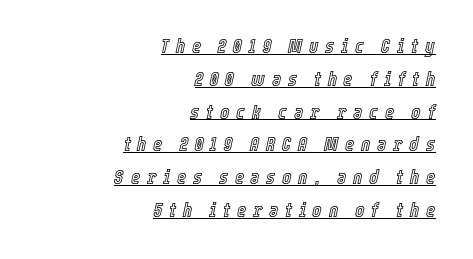
{"italic": "yes", "lean": "right", "slant_degrees": 12, "underline": "yes", "align": "right", "line_spacing": "normal", "line_spacing_ratio": 1.64, "letter_spacing": "wide", "letter_spacing_em": 0.33, "glyph_px": 20}
